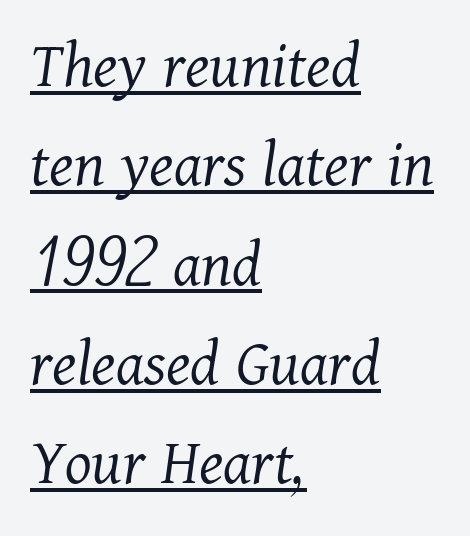
The image shows 68 px light serif type, italic (leaning right); set left-aligned, normal line spacing (1.46x), normal letter spacing, underlined; medium stroke contrast and a medium x-height.
